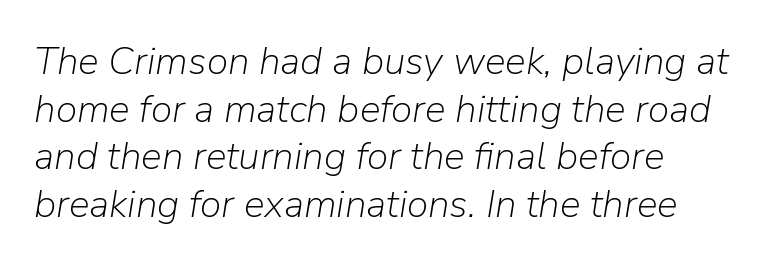
The letters advance in unequal steps, a hallmark of proportional type. Summary of weight: not heavy and not bold. Inter-character spacing is left at the font's built-in metrics. The letters are slanted; this is an italic face. Rule under the text: the space is simply empty.
